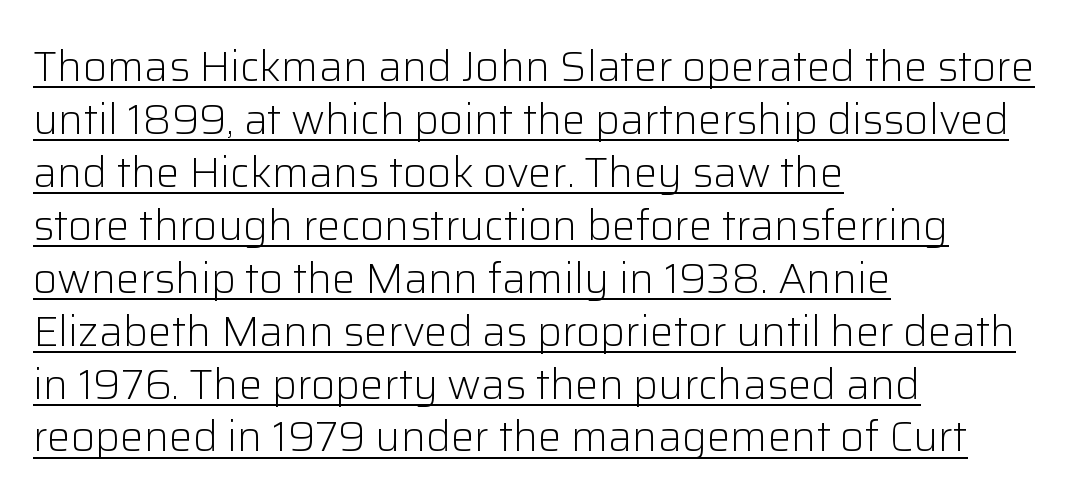
Weight class: somewhere from thin through regular. Standard letterfit; no display-style spreading of the glyphs. Are there feet on the stems? There aren't — it's a sans. In terms of posture, this sample is upright. Beneath each row of characters lies a ruled line. These lines are set flush left with a ragged right edge.
